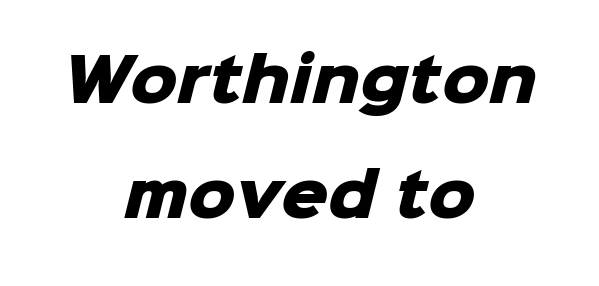
The image shows 59 px heavy sans-serif type; set centered, loose line spacing (1.95x), normal letter spacing, not underlined; low stroke contrast and a medium x-height.
